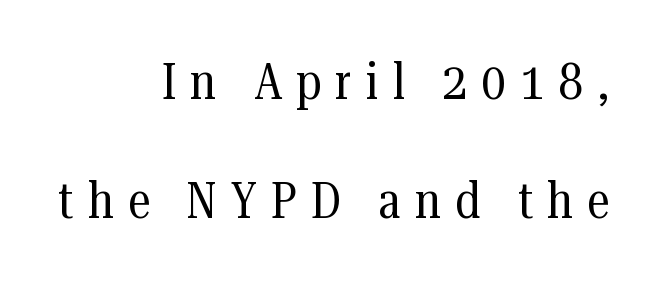
The image shows 51 px regular-weight, condensed serif type, upright; set right-aligned, loose line spacing (2.33x), unusually wide letter spacing (+0.28 em), not underlined; medium stroke contrast and a medium x-height.
